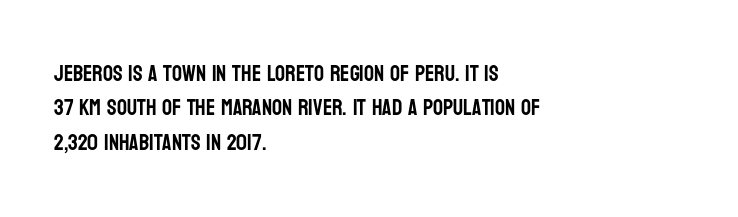
Q: Is the text italic (slanted)? A: No, it is upright.
Q: Is the text underlined? A: No.
Q: How is the paragraph aligned? A: Left-aligned.
Q: Is the spacing between letters normal or unusually wide? A: Normal.
Q: Is the spacing between lines tight, normal or loose? A: Normal.
